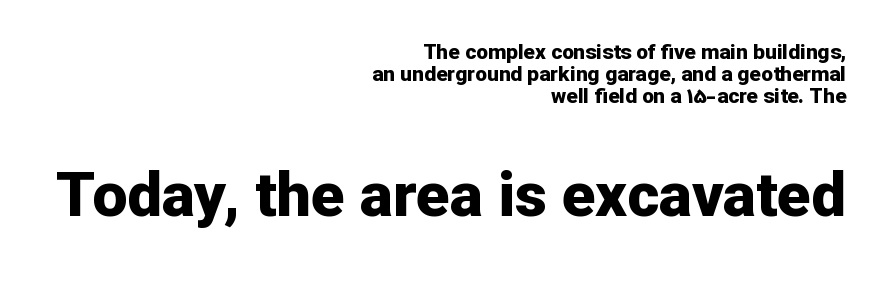
The image shows 62 px bold sans-serif type, upright; set right-aligned, tight line spacing (1.04x), normal letter spacing, not underlined; the second (bottom) block is 2.95x larger; low stroke contrast and a medium x-height.
